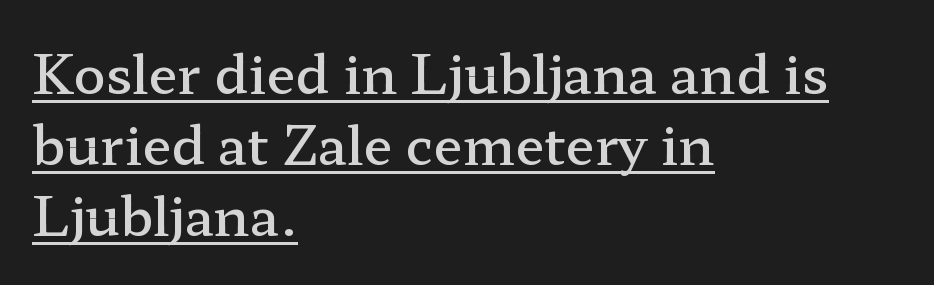
Q: Is the text bold? A: Semi-bold.
Q: Is the text italic (slanted)? A: No, it is upright.
Q: Is the typeface a serif or a sans-serif typeface? A: Serif.
Q: Is the text underlined? A: Yes.
Q: How is the paragraph aligned? A: Left-aligned.
Q: Is the spacing between letters normal or unusually wide? A: Normal.
Q: Is the spacing between lines tight, normal or loose? A: Normal.
Q: Width (condensed, normal, or wide)? A: Wide.
Q: Stroke contrast? A: Low.
Q: x-height? A: Medium.
Q: Monospaced? A: No.
